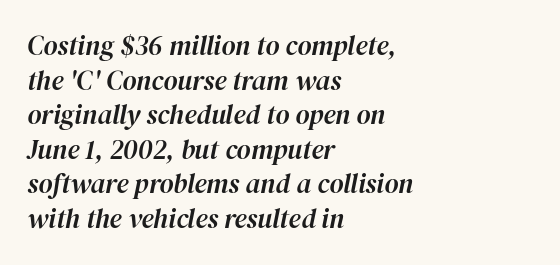
Q: Is the text italic (slanted)? A: Yes, it leans right by about 12 degrees.
Q: Is the text underlined? A: No.
Q: How is the paragraph aligned? A: Left-aligned.
Q: Is the spacing between letters normal or unusually wide? A: Normal.
Q: Is the spacing between lines tight, normal or loose? A: Normal.
